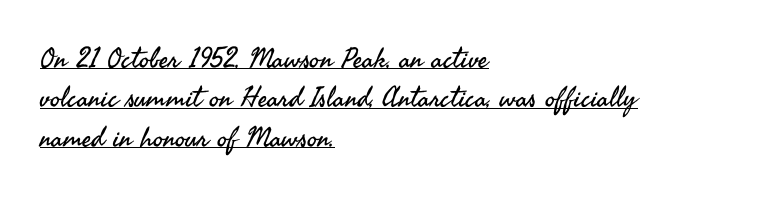
The image shows 28 px regular-weight sans-serif type; set left-aligned, normal line spacing (1.41x), normal letter spacing, underlined; medium stroke contrast and a small x-height.
